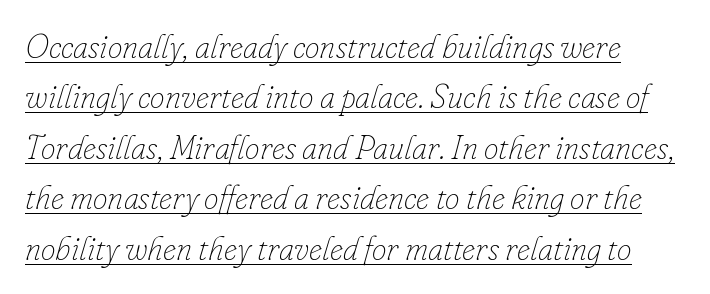
The image shows 33 px thin type, italic (leaning right); set normal line spacing (1.53x), normal letter spacing, underlined; low stroke contrast and a small x-height.
